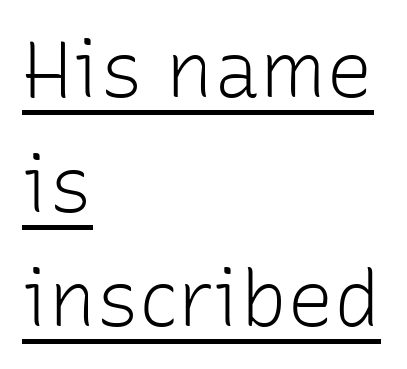
Q: Is the text bold? A: No.
Q: Is the text italic (slanted)? A: No, it is upright.
Q: Is the typeface a serif or a sans-serif typeface? A: Sans-serif.
Q: Is the text underlined? A: Yes.
Q: How is the paragraph aligned? A: Left-aligned.
Q: Is the spacing between letters normal or unusually wide? A: Normal.
Q: Is the spacing between lines tight, normal or loose? A: Normal.
Q: Width (condensed, normal, or wide)? A: Normal.
Q: Stroke contrast? A: Low.
Q: x-height? A: Medium.
Q: Monospaced? A: No.
